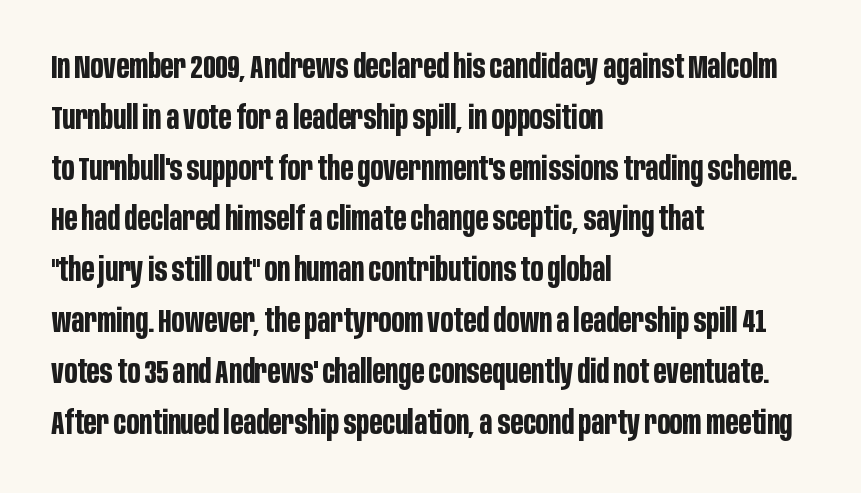
The image shows 33 px bold, condensed sans-serif type, upright; set left-aligned, normal line spacing (1.54x), normal letter spacing, not underlined; low stroke contrast and a large x-height.
